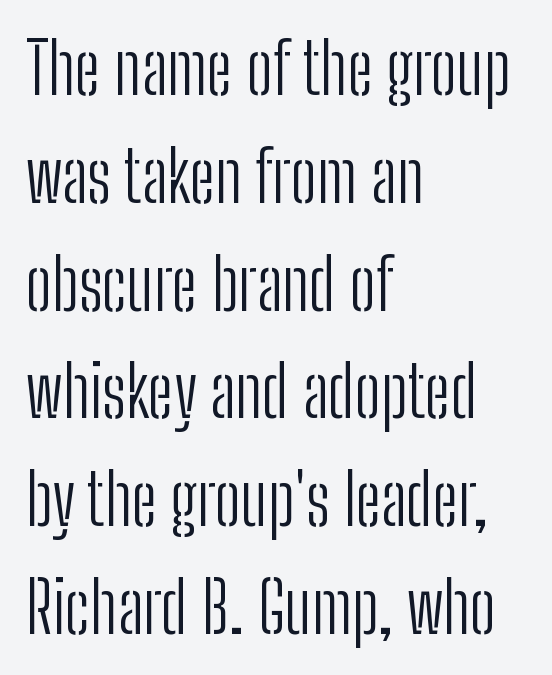
{"serif": "no", "italic": "no", "bold": "no", "weight": "light", "width": "condensed", "stroke_contrast": "low", "x_height": "medium", "monospaced": "no", "underline": "no", "align": "left", "line_spacing": "normal", "line_spacing_ratio": 1.54, "letter_spacing": "normal", "letter_spacing_em": 0.0, "glyph_px": 70}
